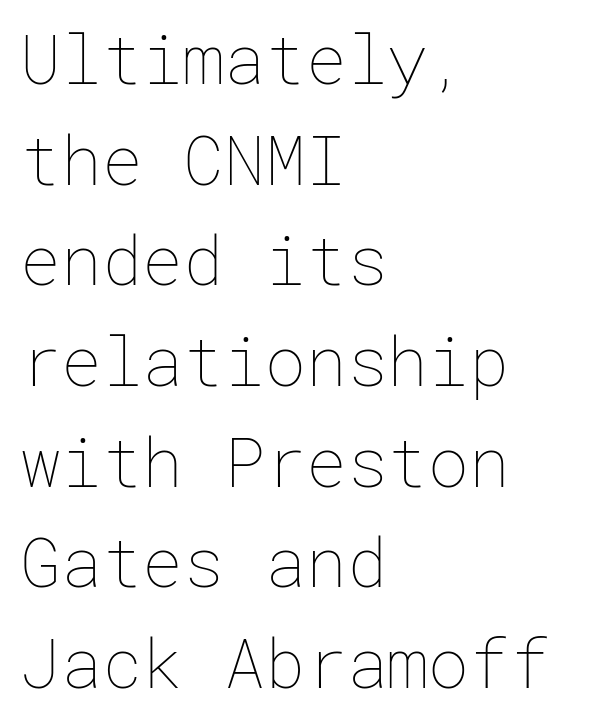
Q: Is the text bold? A: No.
Q: Is the text italic (slanted)? A: No, it is upright.
Q: Is the text underlined? A: No.
Q: How is the paragraph aligned? A: Left-aligned.
Q: Is the spacing between letters normal or unusually wide? A: Normal.
Q: Is the spacing between lines tight, normal or loose? A: Normal.
Q: Width (condensed, normal, or wide)? A: Normal.
Q: Stroke contrast? A: Low.
Q: x-height? A: Medium.
